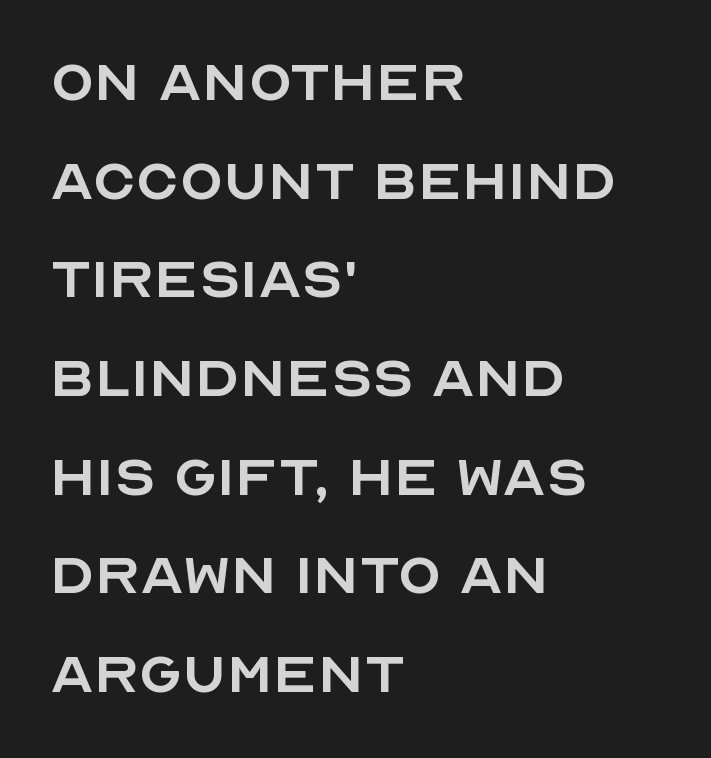
The image shows 71 px regular-weight sans-serif type, upright; set left-aligned, normal line spacing (1.39x), normal letter spacing, not underlined; a large x-height.
